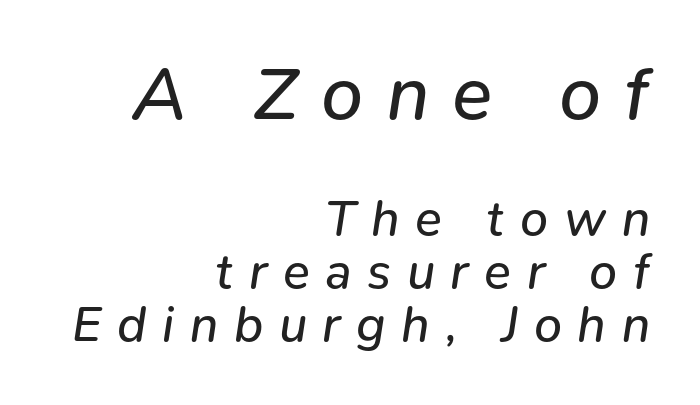
{"italic": "yes", "lean": "right", "slant_degrees": 9, "bold": "no", "weight": "regular", "width": "normal", "stroke_contrast": "low", "x_height": "medium", "monospaced": "no", "underline": "no", "align": "right", "line_spacing": "tight", "line_spacing_ratio": 1.06, "letter_spacing": "wide", "letter_spacing_em": 0.31, "larger_block": "first", "size_ratio": 1.5, "glyph_px": 75}
